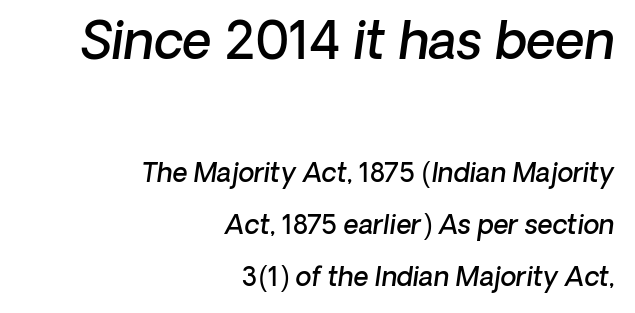
The face used here is a semibold: visibly heavier than regular, lighter than bold. If you drew a ruler down the right edge, every line would touch it. Type style note: lacks serifs. This sample trades compactness for vertical openness between lines. Size contrast runs from large at the top to small at the bottom.
